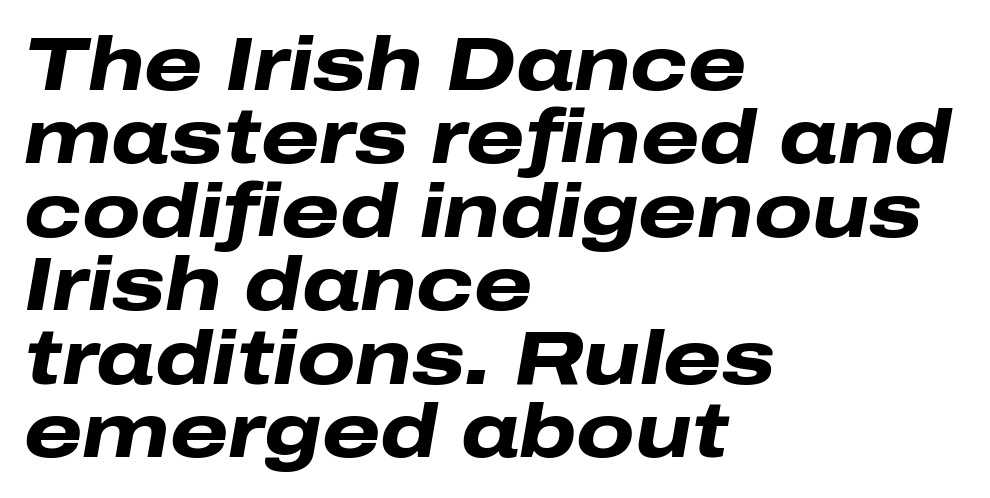
Q: Is the text bold? A: Yes.
Q: Is the text italic (slanted)? A: Yes, it leans right by about 10 degrees.
Q: Is the text underlined? A: No.
Q: How is the paragraph aligned? A: Left-aligned.
Q: Is the spacing between letters normal or unusually wide? A: Normal.
Q: Is the spacing between lines tight, normal or loose? A: Tight.
Q: Width (condensed, normal, or wide)? A: Wide.
Q: Stroke contrast? A: Low.
Q: x-height? A: Medium.
Q: Monospaced? A: No.
